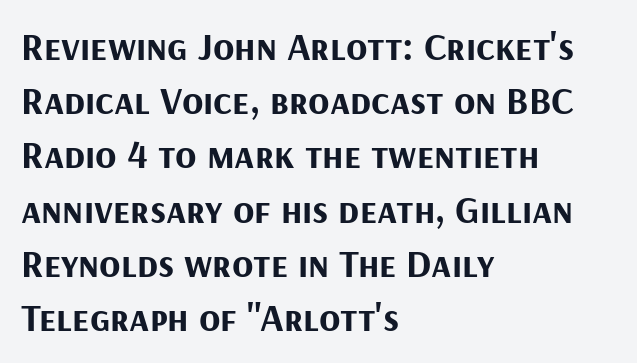
If you measured baseline to baseline, you'd find a middling distance. Does extra space separate the letters? No, they use regular spacing. The text was rendered using a sans face with plain stroke endings. Spacing verdict: proportional, widths tailored to each character.
